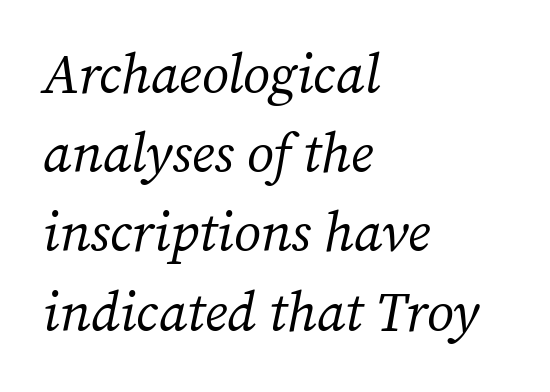
The image shows 55 px regular-weight serif type, italic (leaning right); set left-aligned, normal line spacing (1.44x), normal letter spacing, not underlined; medium stroke contrast and a medium x-height.
